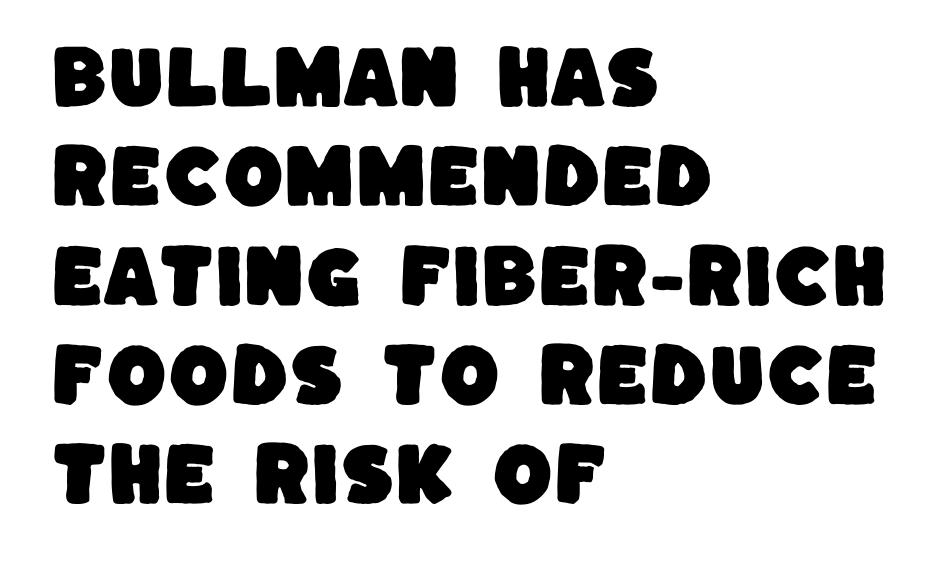
The face used here is a sans, in the tradition of grotesques and geometrics. Vertical spacing — default. Teacher's note: observe the even left margin — that is flush-left alignment. Default kerning and tracking; the words read as compact shapes. Each row of text sits above clean, open space. Here the designer chose a conventional face with non-uniform glyph widths.
